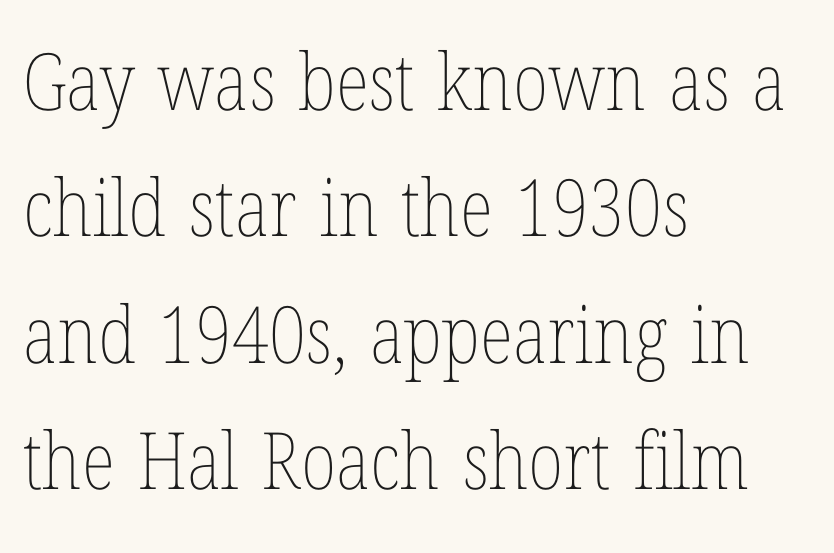
Short note: letters normally spaced. Teacher's note: observe the even left margin — that is flush-left alignment. The specimen omits any rule beneath the text block's lines. Whoever set this chose a conventional vertical rhythm.
